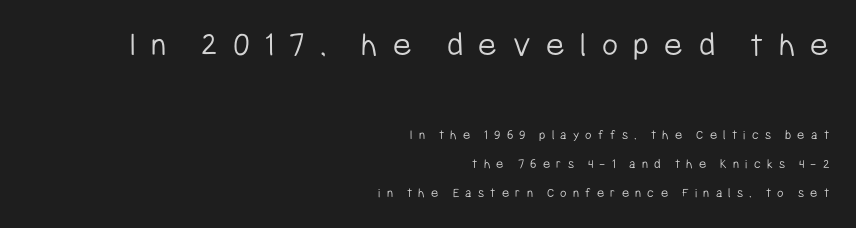
Q: Is the text bold? A: No.
Q: Is the text italic (slanted)? A: No, it is upright.
Q: Is the typeface a serif or a sans-serif typeface? A: Sans-serif.
Q: Is the text underlined? A: No.
Q: How is the paragraph aligned? A: Right-aligned.
Q: Is the spacing between letters normal or unusually wide? A: Unusually wide.
Q: Is the spacing between lines tight, normal or loose? A: Loose.
Q: Which block of text is set in a larger size, the first (top) or the second (bottom)? A: The first (top) one.
Q: Width (condensed, normal, or wide)? A: Condensed.
Q: Stroke contrast? A: Low.
Q: x-height? A: Medium.
Q: Monospaced? A: No.
